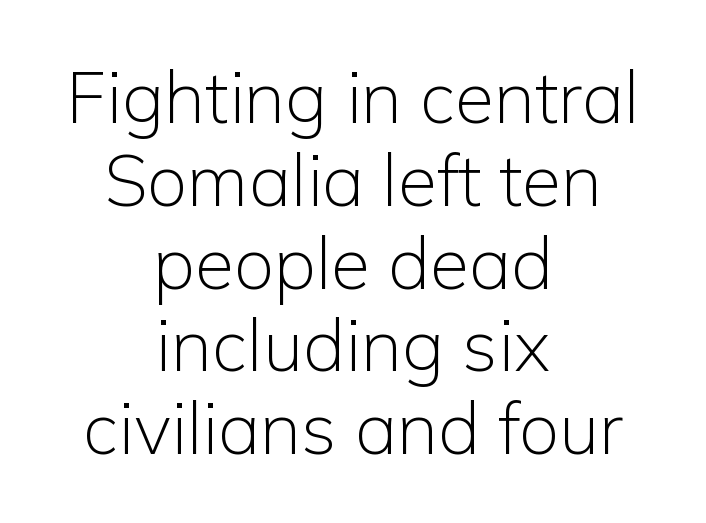
The gaps between neighbouring characters are ordinary and unremarkable. The paragraph shown floats in the horizontal middle. The passage shown is typeset with a sans-serif family. Has an underline been added? It has not. Do the characters align in a grid? No, the font is proportional. This reads as an unemphasized weight, regular at the heaviest.
